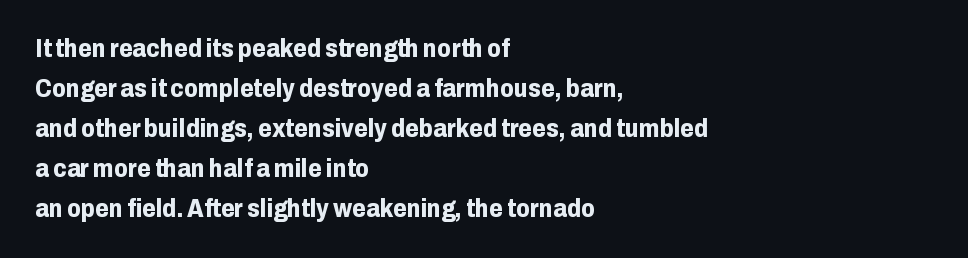
{"italic": "no", "bold": "yes", "underline": "no", "align": "left", "line_spacing": "normal", "line_spacing_ratio": 1.6, "letter_spacing": "normal", "letter_spacing_em": 0.0, "glyph_px": 25}
